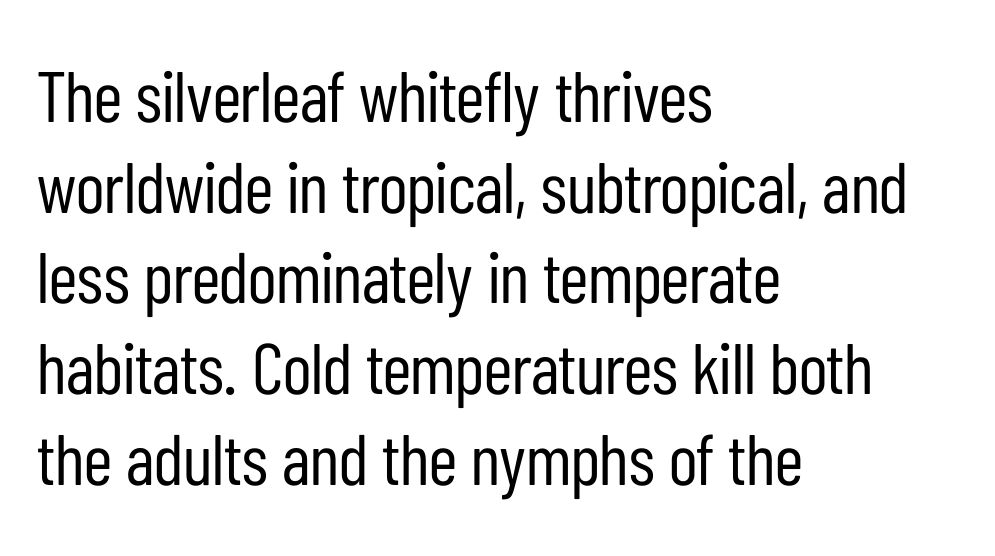
The image shows 72 px regular-weight, condensed sans-serif type, upright; set left-aligned, normal line spacing (1.26x), normal letter spacing, not underlined; low stroke contrast and a medium x-height.
